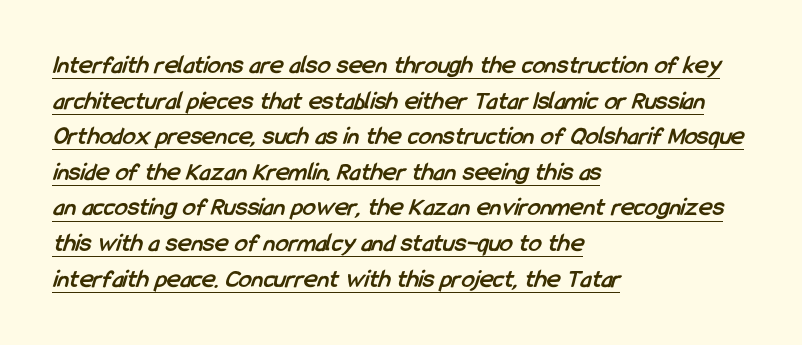
{"bold": "yes", "underline": "yes", "align": "left", "line_spacing": "normal", "line_spacing_ratio": 1.37, "letter_spacing": "normal", "letter_spacing_em": 0.0, "glyph_px": 26}
